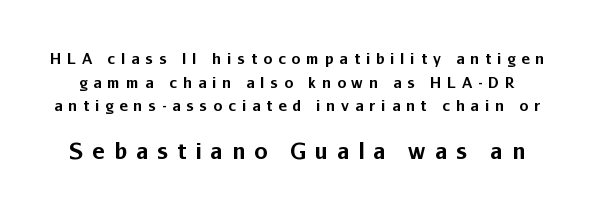
Caption: bold face, heavy strokes. This sample uses an upright cut, with every glyph sitting square on the baseline. The letterforms stand isolated, each surrounded by extra space. The leading is moderate, giving the passage an even texture. The string is rendered with underlining switched off. The later block is typeset at a bigger size than the earlier block.
